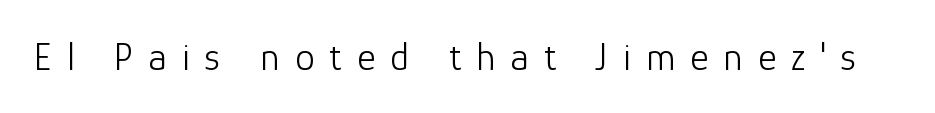
Q: Is the text bold? A: No.
Q: Is the text italic (slanted)? A: No, it is upright.
Q: Is the typeface a serif or a sans-serif typeface? A: Sans-serif.
Q: Is the text underlined? A: No.
Q: Is the spacing between letters normal or unusually wide? A: Unusually wide.
Q: Width (condensed, normal, or wide)? A: Normal.
Q: Stroke contrast? A: Low.
Q: x-height? A: Medium.
Q: Monospaced? A: No.
